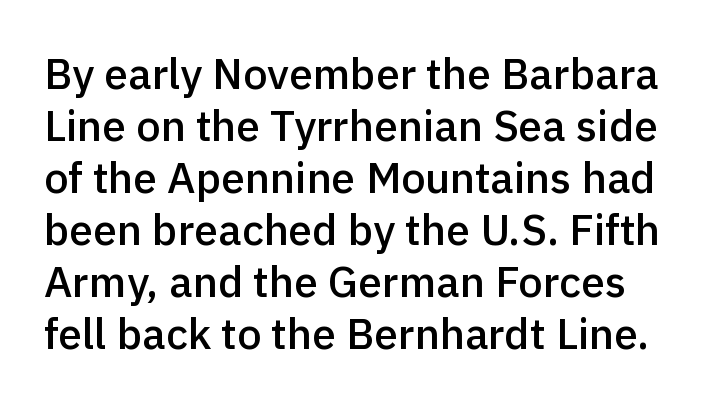
The face used here is proportionally spaced, like ordinary book or web type. This is roman type, the default non-slanted kind. The text was rendered using a sans face with plain stroke endings. What weight is shown? A semibold, between regular and bold. No extra tracking has been applied to these lines. The space directly below the letters is spotless.
